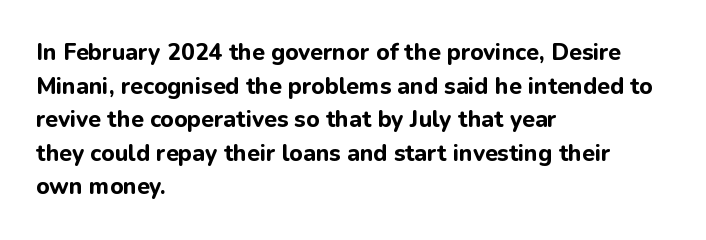
{"italic": "no", "bold": "yes", "underline": "no", "align": "left", "line_spacing": "normal", "line_spacing_ratio": 1.46, "letter_spacing": "normal", "letter_spacing_em": 0.0, "glyph_px": 23}
